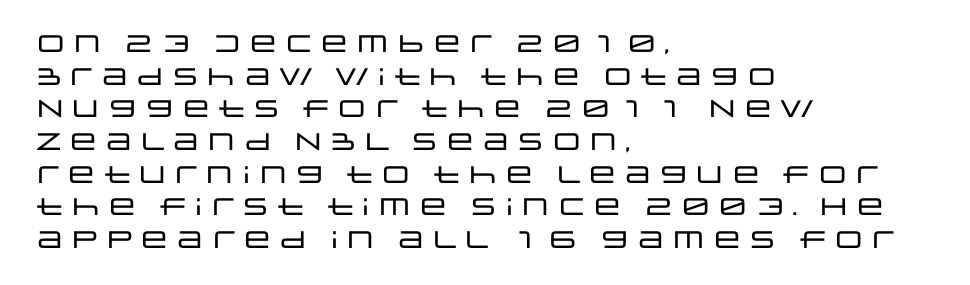
Q: Is the text italic (slanted)? A: No, it is upright.
Q: Is the text underlined? A: No.
Q: How is the paragraph aligned? A: Left-aligned.
Q: Is the spacing between letters normal or unusually wide? A: Normal.
Q: Is the spacing between lines tight, normal or loose? A: Normal.
